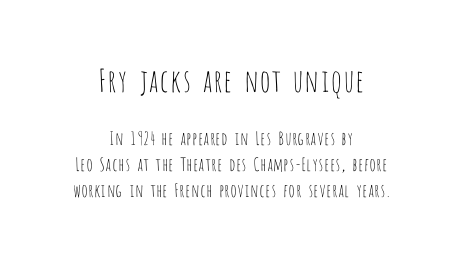
{"serif": "no", "italic": "no", "bold": "no", "weight": "thin", "width": "condensed", "stroke_contrast": "low", "x_height": "large", "monospaced": "no", "underline": "no", "align": "center", "line_spacing": "normal", "line_spacing_ratio": 1.44, "letter_spacing": "normal", "letter_spacing_em": 0.0, "larger_block": "first", "size_ratio": 1.72, "glyph_px": 31}
